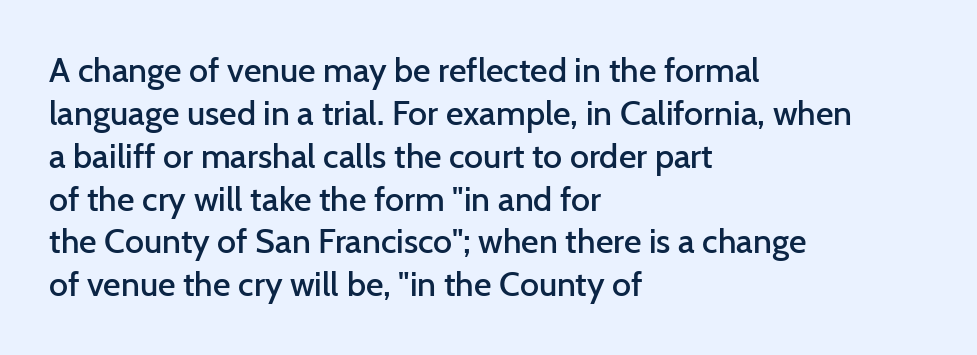
Looks like regular typesetting: each glyph gets only the width it needs. Its strokes are somewhat broadened, the hallmark of semibold type. Evenly set lines give the paragraph a standard silhouette. The string is rendered with underlining switched off.
